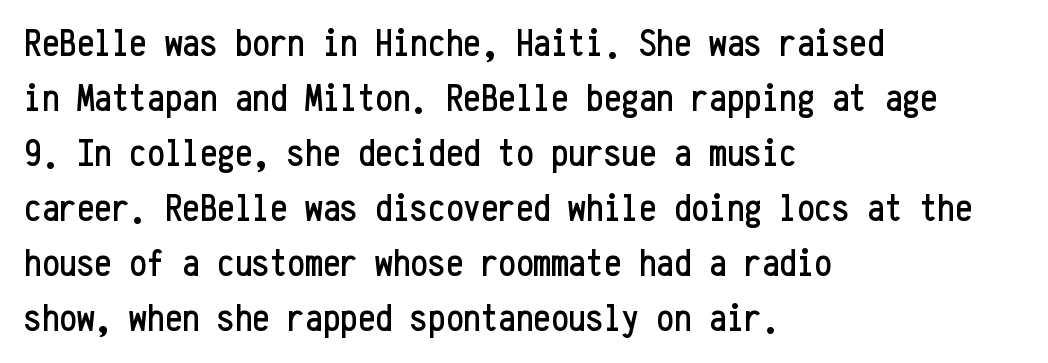
Q: Is the text italic (slanted)? A: No, it is upright.
Q: Is the typeface a serif or a sans-serif typeface? A: Sans-serif.
Q: Is the text underlined? A: No.
Q: How is the paragraph aligned? A: Left-aligned.
Q: Is the spacing between letters normal or unusually wide? A: Normal.
Q: Is the spacing between lines tight, normal or loose? A: Normal.
Q: Width (condensed, normal, or wide)? A: Condensed.
Q: Stroke contrast? A: Low.
Q: x-height? A: Medium.
Q: Monospaced? A: Yes.
